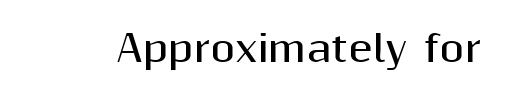
{"serif": "no", "italic": "no", "bold": "yes", "weight": "bold", "width": "normal", "stroke_contrast": "medium", "x_height": "medium", "monospaced": "no", "underline": "no", "letter_spacing": "normal", "letter_spacing_em": 0.0, "glyph_px": 36}
